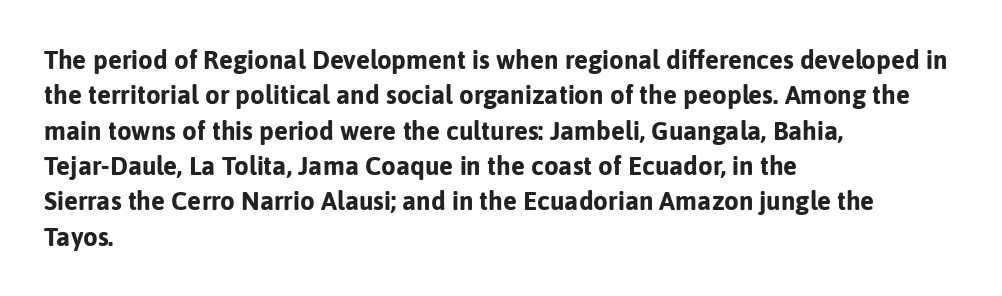
{"italic": "no", "bold": "yes", "underline": "no", "align": "left", "line_spacing": "normal", "line_spacing_ratio": 1.36, "letter_spacing": "normal", "letter_spacing_em": 0.0, "glyph_px": 26}
